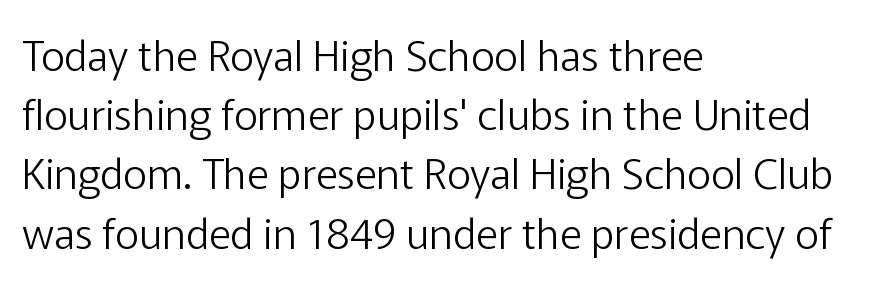
Q: Is the text bold? A: No.
Q: Is the text italic (slanted)? A: No, it is upright.
Q: Is the typeface a serif or a sans-serif typeface? A: Sans-serif.
Q: Is the text underlined? A: No.
Q: How is the paragraph aligned? A: Left-aligned.
Q: Is the spacing between letters normal or unusually wide? A: Normal.
Q: Is the spacing between lines tight, normal or loose? A: Normal.
Q: Width (condensed, normal, or wide)? A: Normal.
Q: Stroke contrast? A: Low.
Q: x-height? A: Medium.
Q: Monospaced? A: No.
